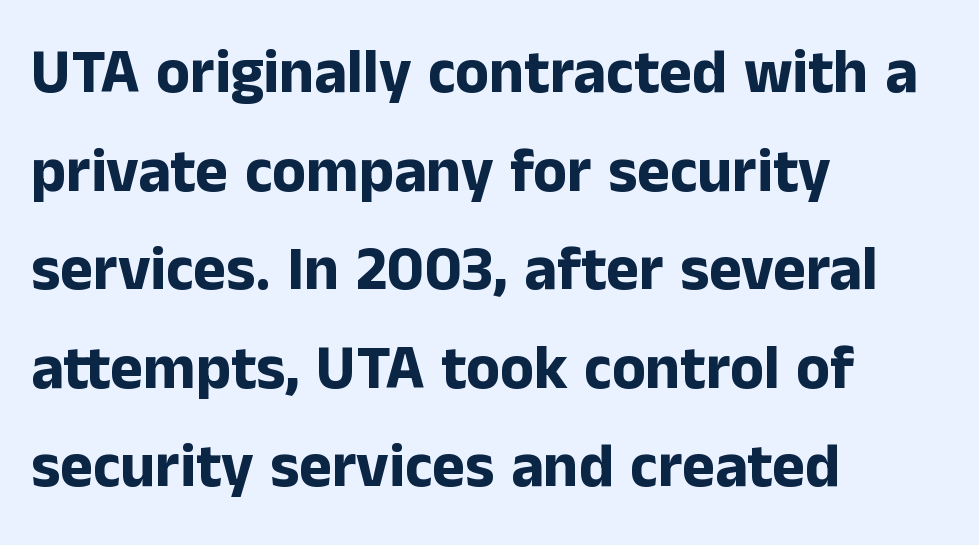
{"serif": "no", "italic": "no", "bold": "yes", "weight": "bold", "width": "normal", "stroke_contrast": "low", "x_height": "medium", "monospaced": "no", "underline": "no", "align": "left", "line_spacing": "normal", "line_spacing_ratio": 1.59, "letter_spacing": "normal", "letter_spacing_em": 0.0, "glyph_px": 62}
